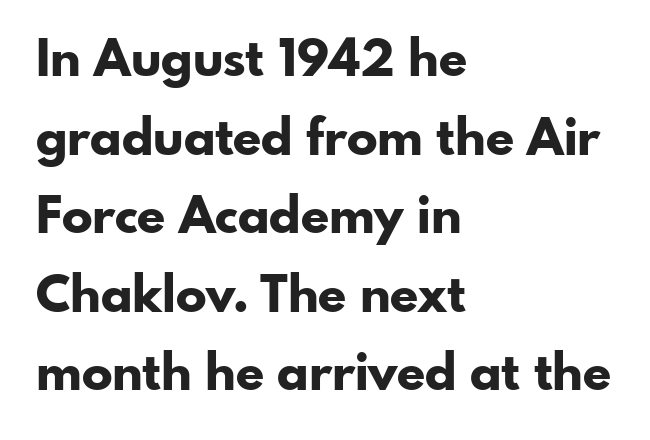
The image shows 51 px bold sans-serif type, upright; set left-aligned, normal line spacing (1.54x), normal letter spacing, not underlined; low stroke contrast and a small x-height.
